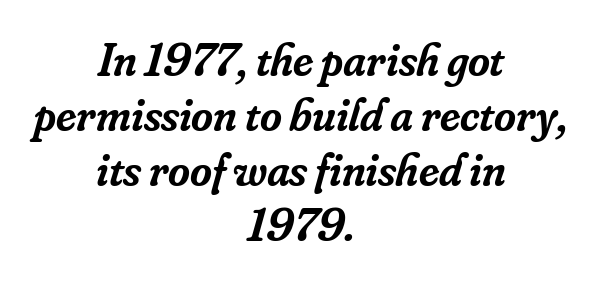
The image shows 47 px semibold serif type, italic (leaning right); set centered, line spacing 1.17x, normal letter spacing, not underlined; low stroke contrast and a small x-height.
